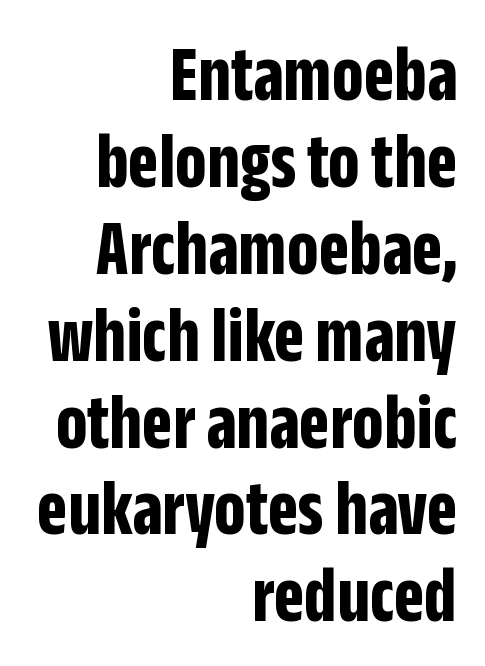
Baseline-to-baseline distance is barely more than the letter height. What stands out about the letter spacing? Nothing — it is the standard amount. Strokes here are thick enough to call this a true bold. The font's upright variant was chosen for this text. Horizontal alignment here is rightward, an uncommon choice for prose.
